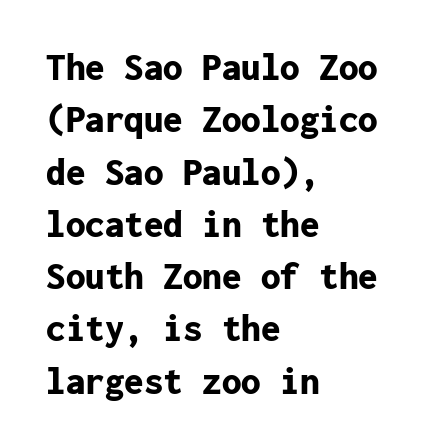
Descenders hang freely into open space. Note the uniform advance width — an 'i' takes as much space as an 'm'. Every row of glyphs begins at an identical x-position on the left. The letters stand upright; this is a roman face. Quick note: interline space is typical. What weight is shown? A full bold with thick strokes.
